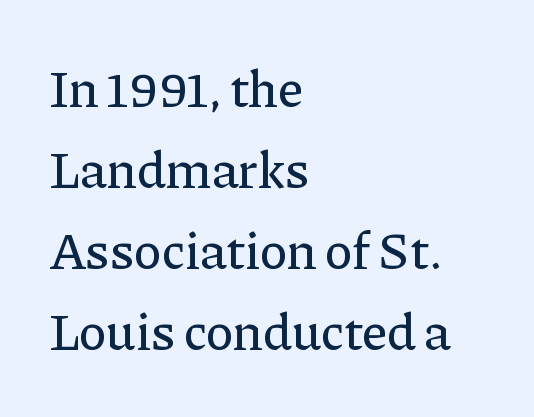
The image shows 52 px serif type, upright; set left-aligned, normal line spacing (1.56x), normal letter spacing, not underlined; low stroke contrast and a medium x-height.
